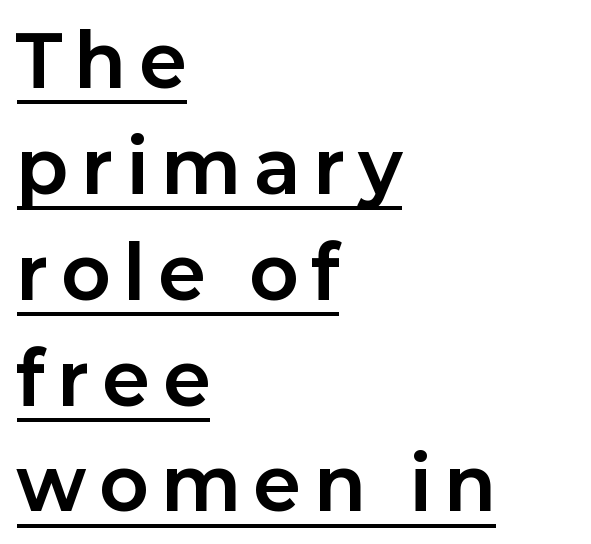
The image shows 72 px bold sans-serif type, upright; set left-aligned, normal line spacing (1.47x), unusually wide letter spacing (+0.2 em), underlined; low stroke contrast and a medium x-height.
